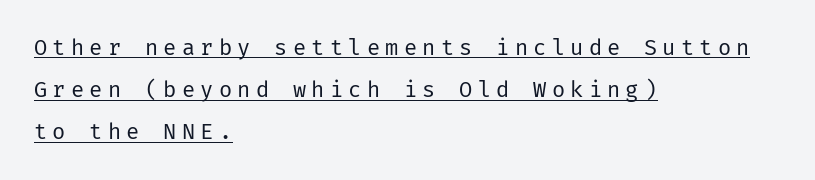
Q: Is the text bold? A: No.
Q: Is the text italic (slanted)? A: No, it is upright.
Q: Is the text underlined? A: Yes.
Q: How is the paragraph aligned? A: Left-aligned.
Q: Is the spacing between letters normal or unusually wide? A: Unusually wide.
Q: Is the spacing between lines tight, normal or loose? A: Loose.
